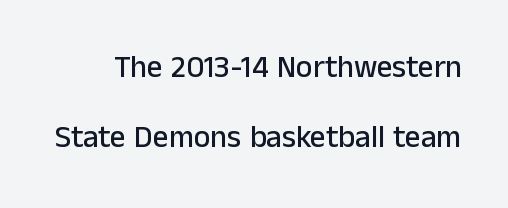
Q: Is the text italic (slanted)? A: No, it is upright.
Q: Is the typeface a serif or a sans-serif typeface? A: Sans-serif.
Q: Is the text underlined? A: No.
Q: Is the spacing between letters normal or unusually wide? A: Normal.
Q: Is the spacing between lines tight, normal or loose? A: Loose.
Q: Width (condensed, normal, or wide)? A: Normal.
Q: Stroke contrast? A: Low.
Q: x-height? A: Medium.
Q: Monospaced? A: No.
